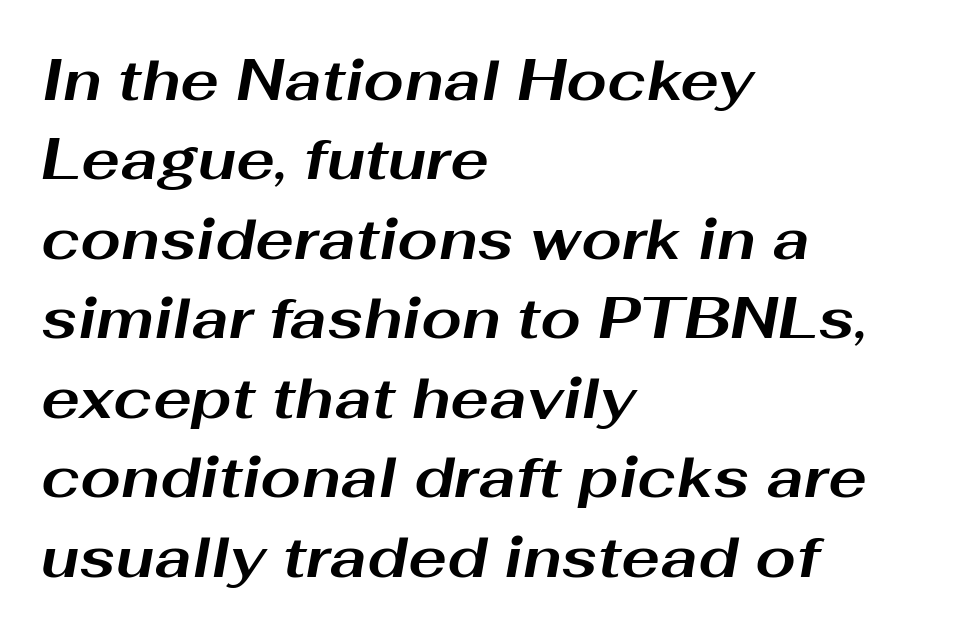
{"italic": "yes", "lean": "right", "slant_degrees": 10, "bold": "yes", "weight": "bold", "width": "wide", "stroke_contrast": "medium", "x_height": "medium", "monospaced": "no", "underline": "no", "align": "left", "line_spacing": "normal", "line_spacing_ratio": 1.37, "letter_spacing": "normal", "letter_spacing_em": 0.0, "glyph_px": 58}
